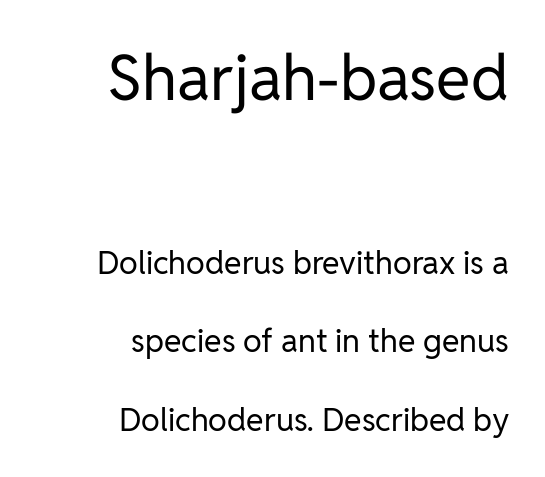
The letters advance in unequal steps, a hallmark of proportional type. This sample is right-justified, so line beginnings fall wherever the words allow. This reads as an unemphasized weight, regular at the heaviest. The type family on display is of the sans-serif kind. The line texture is even and compact thanks to regular tracking.
